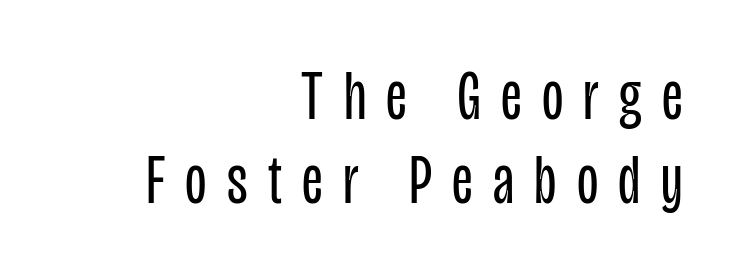
Q: Is the text bold? A: No.
Q: Is the text italic (slanted)? A: No, it is upright.
Q: Is the typeface a serif or a sans-serif typeface? A: Sans-serif.
Q: Is the text underlined? A: No.
Q: How is the paragraph aligned? A: Right-aligned.
Q: Is the spacing between letters normal or unusually wide? A: Unusually wide.
Q: Width (condensed, normal, or wide)? A: Condensed.
Q: Stroke contrast? A: Low.
Q: x-height? A: Large.
Q: Monospaced? A: No.
